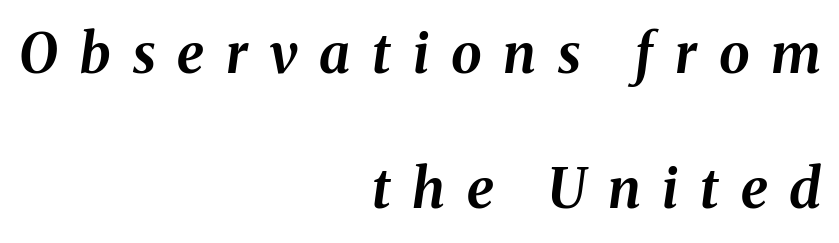
Emphasis-style slanted type is in use. Characters follow at a spacing far wider than the type designer built in. Descenders hang freely into open space. This sample is right-justified, so line beginnings fall wherever the words allow. Loosely led — the rows are spread out. Typesetter's note: full bold, strokes at maximum text heaviness.
